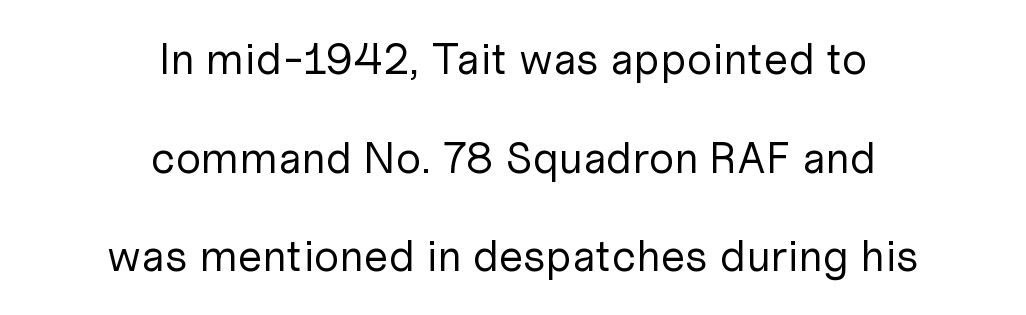
The image shows 44 px regular-weight sans-serif type, upright; set centered, loose line spacing (2.24x), normal letter spacing, not underlined; low stroke contrast and a medium x-height.
